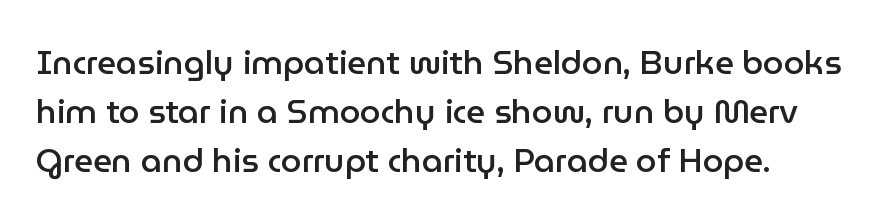
The image shows 33 px semibold sans-serif type, upright; set normal line spacing (1.49x), normal letter spacing, not underlined; low stroke contrast and a medium x-height.
